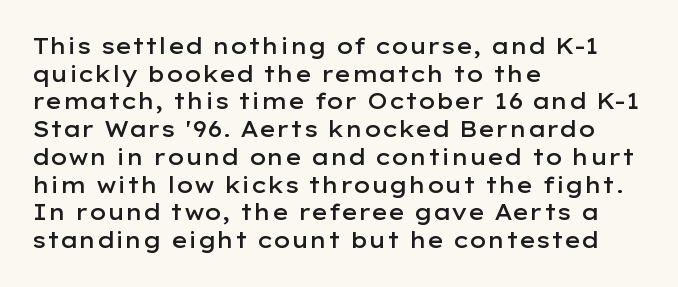
Q: Is the text bold? A: Semi-bold.
Q: Is the text italic (slanted)? A: No, it is upright.
Q: Is the text underlined? A: No.
Q: How is the paragraph aligned? A: Left-aligned.
Q: Is the spacing between letters normal or unusually wide? A: Normal.
Q: Is the spacing between lines tight, normal or loose? A: Normal.
